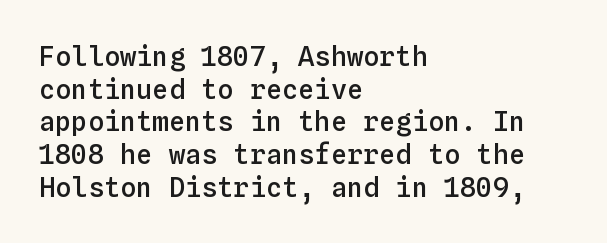
{"italic": "no", "bold": "semi", "underline": "no", "align": "left", "line_spacing_ratio": 1.21, "letter_spacing": "normal", "letter_spacing_em": 0.0, "glyph_px": 27}
